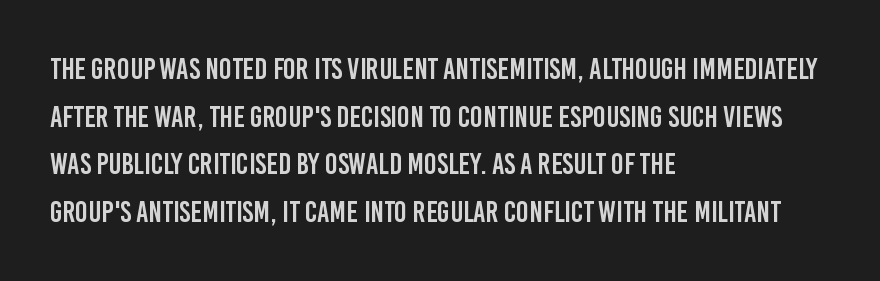
{"serif": "no", "italic": "no", "width": "condensed", "stroke_contrast": "low", "x_height": "large", "monospaced": "no", "underline": "no", "align": "left", "line_spacing": "normal", "line_spacing_ratio": 1.59, "letter_spacing": "normal", "letter_spacing_em": 0.0, "glyph_px": 30}
